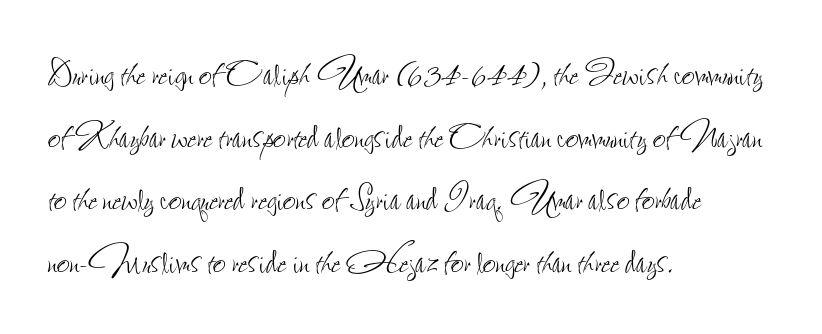
The image shows 45 px thin, condensed type; set left-aligned, normal line spacing (1.39x), normal letter spacing, not underlined; low stroke contrast and a small x-height.
